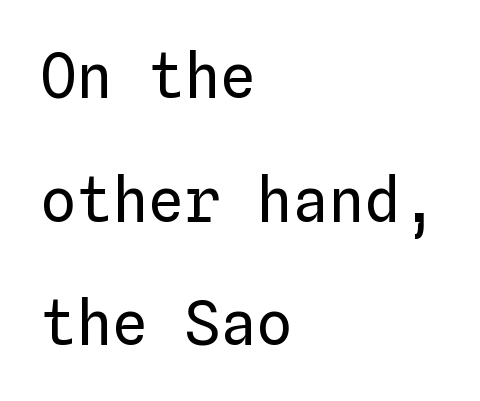
The image shows 60 px regular-weight type, upright, monospaced; set left-aligned, loose line spacing (2.06x), normal letter spacing, not underlined; low stroke contrast and a medium x-height.
